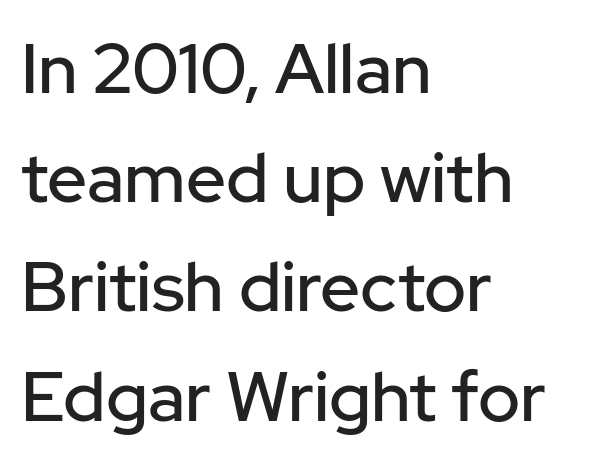
{"serif": "no", "italic": "no", "width": "normal", "stroke_contrast": "low", "x_height": "medium", "monospaced": "no", "underline": "no", "align": "left", "line_spacing": "normal", "line_spacing_ratio": 1.56, "letter_spacing": "normal", "letter_spacing_em": 0.0, "glyph_px": 70}
